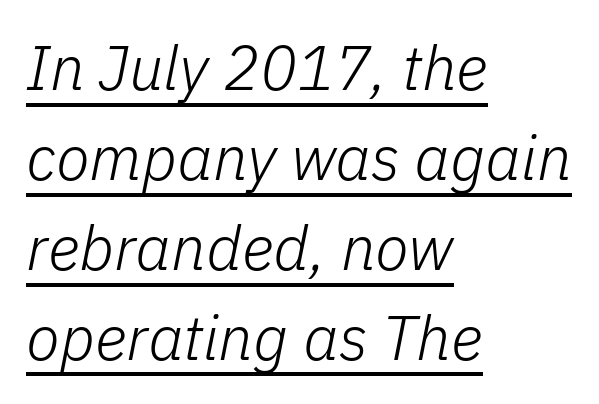
The image shows 62 px light type, italic (leaning right); set left-aligned, normal line spacing (1.45x), normal letter spacing, underlined; low stroke contrast and a medium x-height.
